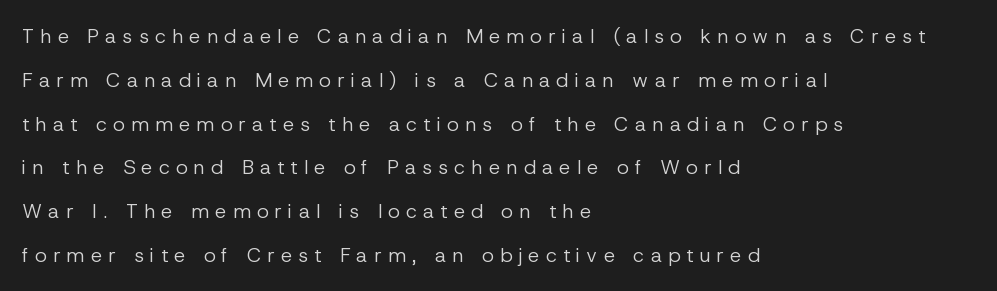
Q: Is the text bold? A: No.
Q: Is the text italic (slanted)? A: No, it is upright.
Q: Is the text underlined? A: No.
Q: How is the paragraph aligned? A: Left-aligned.
Q: Is the spacing between letters normal or unusually wide? A: Unusually wide.
Q: Is the spacing between lines tight, normal or loose? A: Loose.
